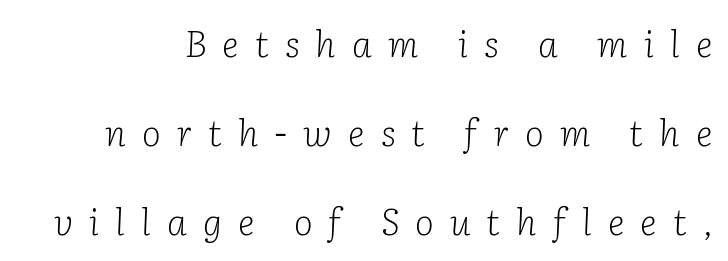
The image shows 36 px light serif type, italic (leaning right); set loose line spacing (2.47x), unusually wide letter spacing (+0.45 em), not underlined; low stroke contrast and a medium x-height.
